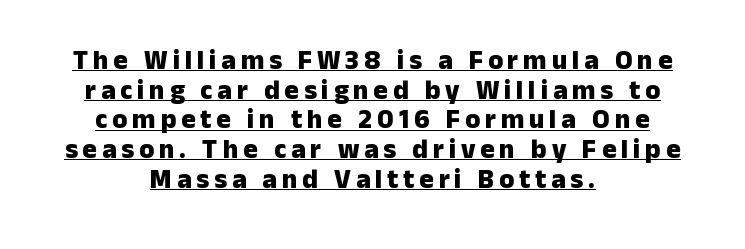
The compositor balanced each line on the midline. Descenders here cross a horizontal rule under the line. Summary of weight: heavy, a full bold. Each new line begins almost immediately beneath the previous one.
